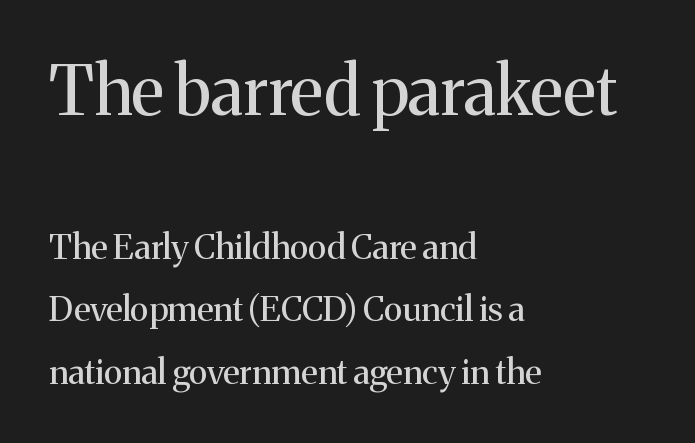
A quiet, ordinary-to-light weight characterises the typeface. Ascenders rise straight up at ninety degrees. These lines are composed in type with serifs. Spacing verdict: proportional, widths tailored to each character. The baseline area is clear.
